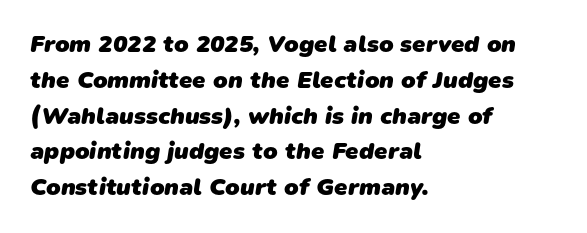
Where is the straight margin? On the left. Typographic density is high because the face is bold. Each new line begins a customary step beneath the previous one. This rendering leaves character spacing at its baseline value.
